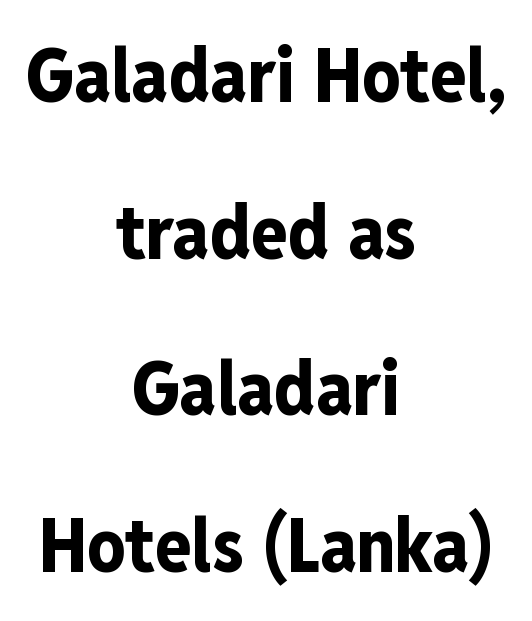
Q: Is the text bold? A: Yes.
Q: Is the text italic (slanted)? A: No, it is upright.
Q: Is the typeface a serif or a sans-serif typeface? A: Sans-serif.
Q: Is the text underlined? A: No.
Q: How is the paragraph aligned? A: Centered.
Q: Is the spacing between letters normal or unusually wide? A: Normal.
Q: Is the spacing between lines tight, normal or loose? A: Loose.
Q: Width (condensed, normal, or wide)? A: Condensed.
Q: Stroke contrast? A: Low.
Q: x-height? A: Medium.
Q: Monospaced? A: No.
